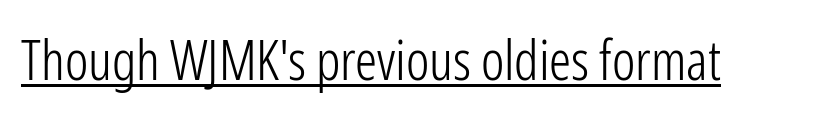
Words appear dense and cohesive because spacing is normal. Posture: upright roman. The letters look calm and open, with moderate or lighter stems. Looks like regular typesetting: each glyph gets only the width it needs. What decoration does the sample have? An underline.
